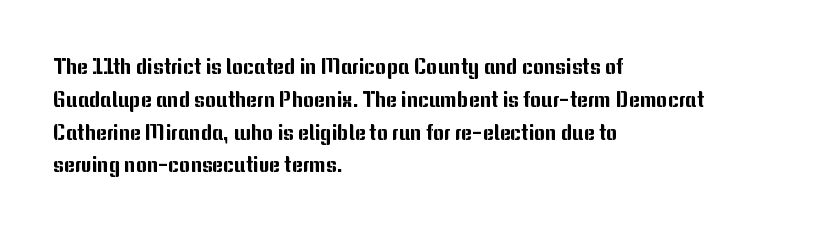
Q: Is the text italic (slanted)? A: No, it is upright.
Q: Is the text underlined? A: No.
Q: How is the paragraph aligned? A: Left-aligned.
Q: Is the spacing between letters normal or unusually wide? A: Normal.
Q: Is the spacing between lines tight, normal or loose? A: Normal.
